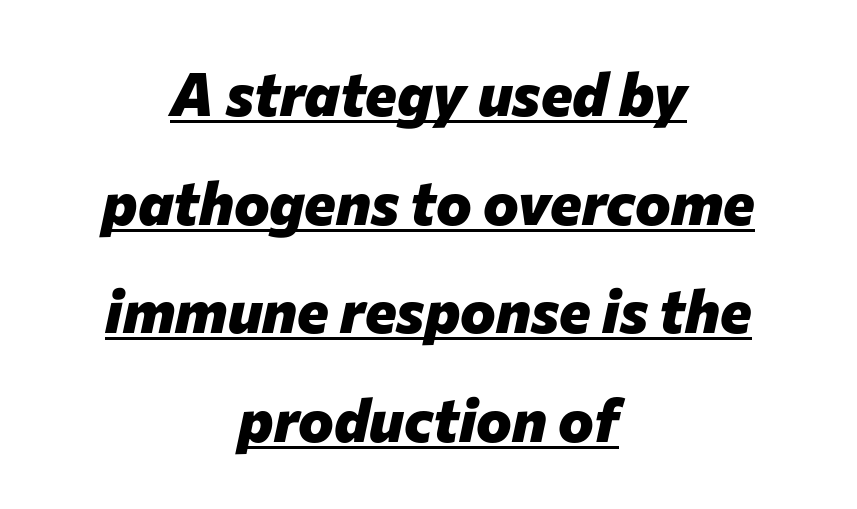
Q: Is the text bold? A: Yes.
Q: Is the text italic (slanted)? A: Yes, it leans right by about 12 degrees.
Q: Is the text underlined? A: Yes.
Q: How is the paragraph aligned? A: Centered.
Q: Is the spacing between letters normal or unusually wide? A: Normal.
Q: Width (condensed, normal, or wide)? A: Normal.
Q: Stroke contrast? A: Low.
Q: x-height? A: Medium.
Q: Monospaced? A: No.
